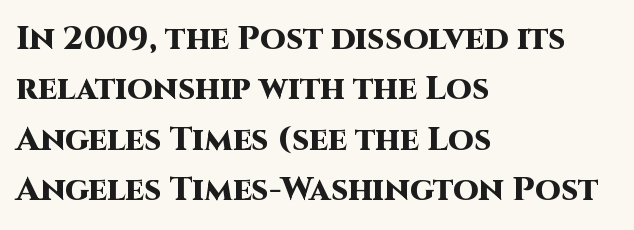
The image shows 33 px heavy sans-serif type, upright; set left-aligned, normal line spacing (1.53x), normal letter spacing, not underlined; high stroke contrast and a large x-height.
